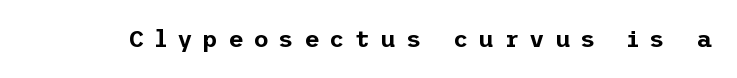
Q: Is the text italic (slanted)? A: No, it is upright.
Q: Is the text underlined? A: No.
Q: Is the spacing between letters normal or unusually wide? A: Unusually wide.
